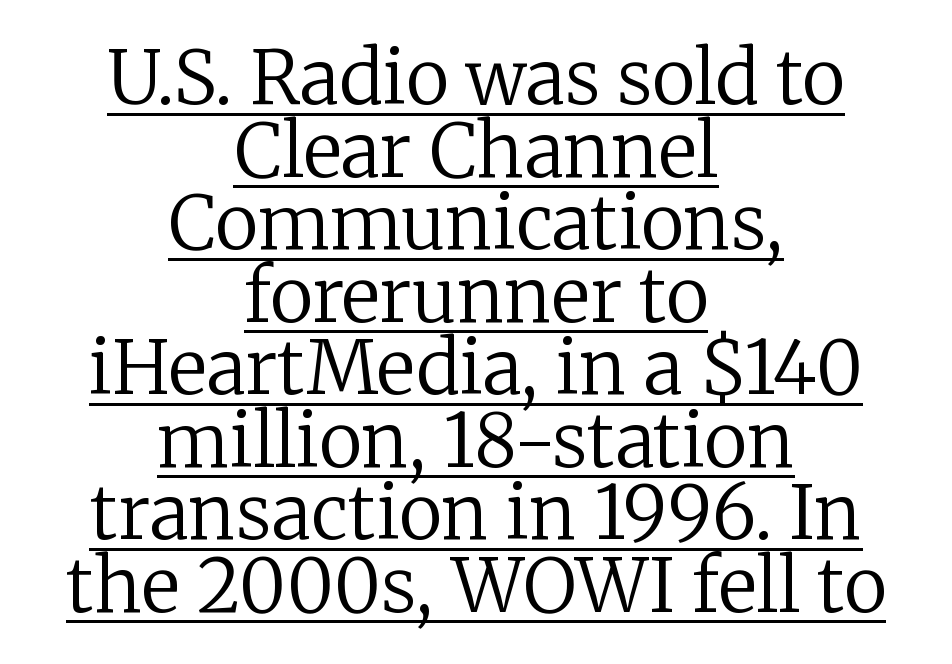
{"serif": "yes", "italic": "no", "bold": "no", "weight": "regular", "width": "normal", "stroke_contrast": "low", "x_height": "medium", "monospaced": "no", "underline": "yes", "align": "center", "line_spacing": "tight", "line_spacing_ratio": 0.98, "letter_spacing": "normal", "letter_spacing_em": 0.0, "glyph_px": 74}
